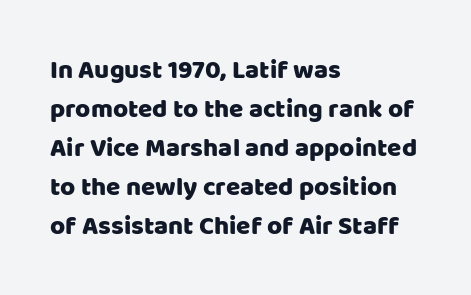
Q: Is the text italic (slanted)? A: No, it is upright.
Q: Is the text underlined? A: No.
Q: How is the paragraph aligned? A: Left-aligned.
Q: Is the spacing between letters normal or unusually wide? A: Normal.
Q: Is the spacing between lines tight, normal or loose? A: Normal.
